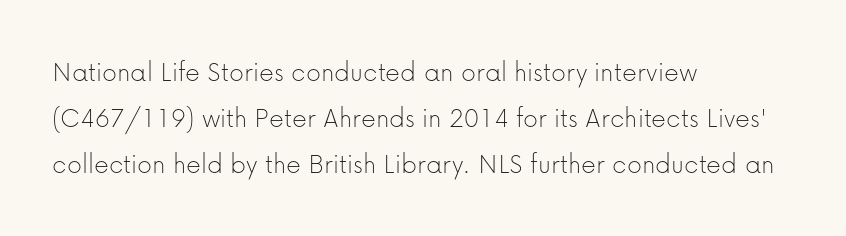
The image shows 29 px thin sans-serif type, upright; set left-aligned, normal line spacing (1.59x), normal letter spacing, not underlined; low stroke contrast and a medium x-height.
